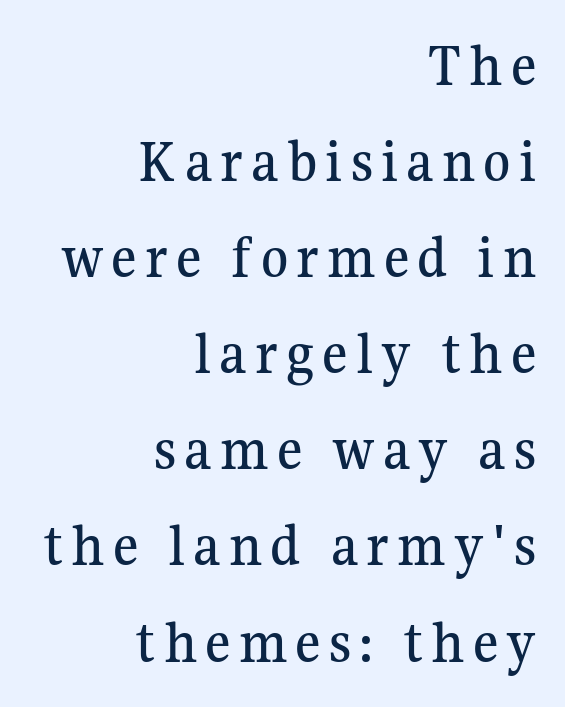
{"serif": "yes", "italic": "no", "width": "normal", "stroke_contrast": "medium", "x_height": "medium", "monospaced": "no", "underline": "no", "align": "right", "line_spacing": "normal", "line_spacing_ratio": 1.55, "glyph_px": 62}
